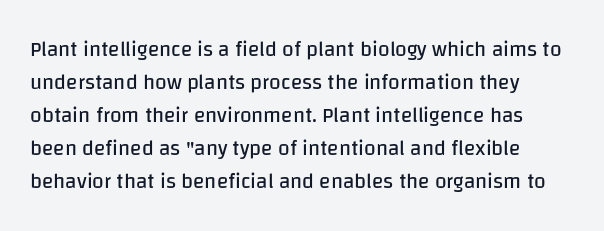
Q: Is the text bold? A: No.
Q: Is the text italic (slanted)? A: No, it is upright.
Q: Is the text underlined? A: No.
Q: How is the paragraph aligned? A: Left-aligned.
Q: Is the spacing between letters normal or unusually wide? A: Normal.
Q: Is the spacing between lines tight, normal or loose? A: Normal.
